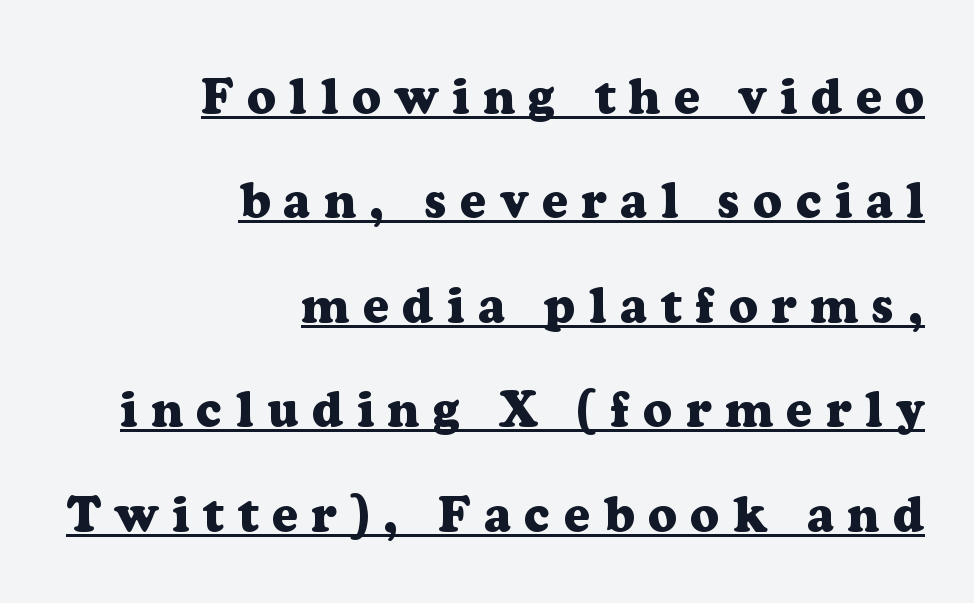
A typesetter would call this proportional, since set widths differ per character. The letterforms stand isolated, each surrounded by extra space. A rule runs beneath these lines of type. This rendering employs a face with finishing strokes, i.e., a serif.
